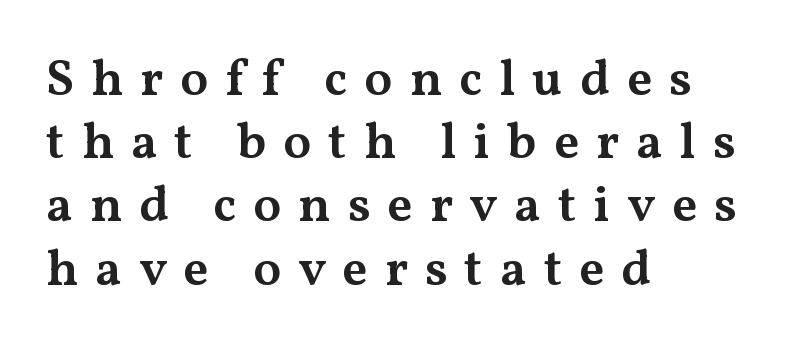
These lines are rendered in a variable-pitch font. The face used here is rendered with a markedly widened letterfit. Tall strokes in this sample are plumb rather than angled. The paragraph has a hard left edge and a soft right edge. Check the space under the baseline: it is left empty. This is moderately heavy type, rendered in semibold.
